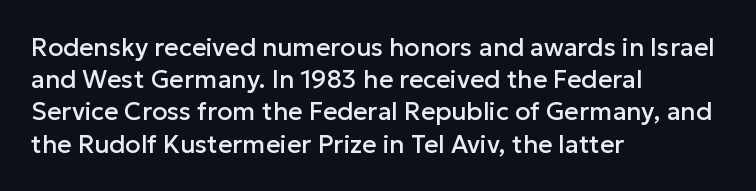
{"italic": "no", "underline": "no", "align": "left", "line_spacing": "normal", "line_spacing_ratio": 1.29, "letter_spacing": "normal", "letter_spacing_em": 0.0, "glyph_px": 25}
